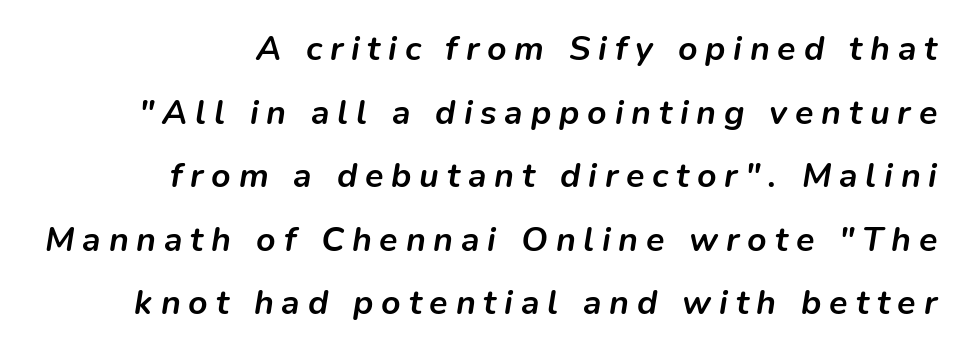
This rendering widens character spacing well past its baseline value. Each letter keeps its own natural width here, so spacing adapts to shape. In CSS terms this would be text-align: right. The specimen reads as italic at a glance. The words here are not underlined.
